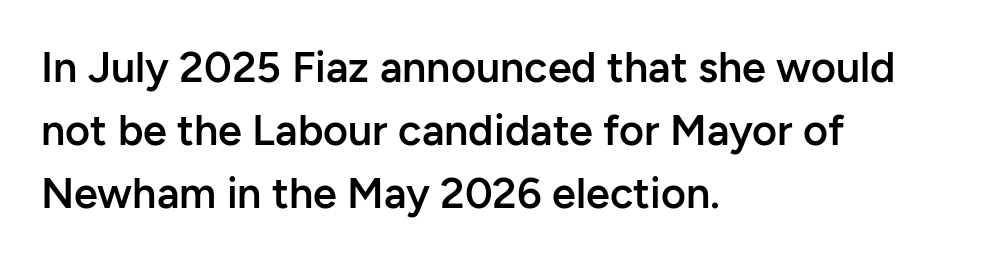
Q: Is the text bold? A: Semi-bold.
Q: Is the text italic (slanted)? A: No, it is upright.
Q: Is the typeface a serif or a sans-serif typeface? A: Sans-serif.
Q: Is the text underlined? A: No.
Q: How is the paragraph aligned? A: Left-aligned.
Q: Is the spacing between letters normal or unusually wide? A: Normal.
Q: Is the spacing between lines tight, normal or loose? A: Normal.
Q: Width (condensed, normal, or wide)? A: Normal.
Q: Stroke contrast? A: Low.
Q: x-height? A: Medium.
Q: Monospaced? A: No.
